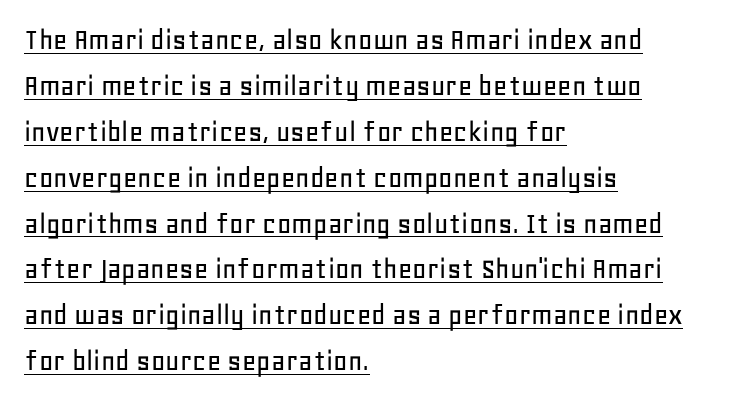
{"serif": "no", "italic": "no", "width": "normal", "stroke_contrast": "low", "x_height": "large", "monospaced": "no", "underline": "yes", "align": "left", "line_spacing": "normal", "line_spacing_ratio": 1.48, "letter_spacing": "normal", "letter_spacing_em": 0.0, "glyph_px": 31}
